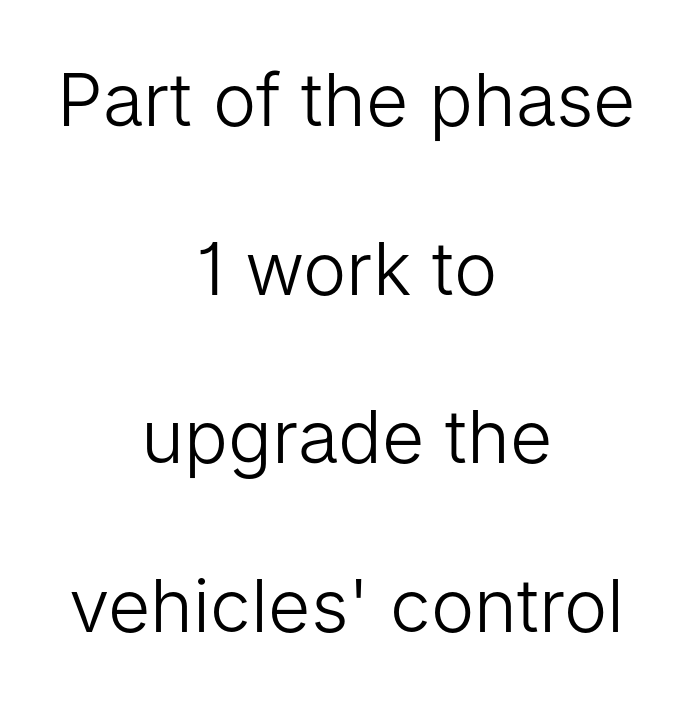
{"serif": "no", "italic": "no", "bold": "no", "weight": "light", "width": "normal", "stroke_contrast": "low", "x_height": "medium", "monospaced": "no", "underline": "no", "align": "center", "line_spacing": "loose", "line_spacing_ratio": 2.31, "letter_spacing": "normal", "letter_spacing_em": 0.0, "glyph_px": 73}
